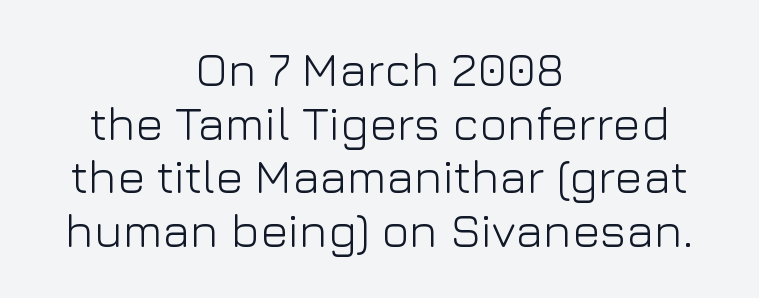
{"serif": "no", "italic": "no", "bold": "no", "weight": "light", "width": "normal", "stroke_contrast": "low", "x_height": "medium", "monospaced": "no", "underline": "no", "align": "center", "line_spacing": "tight", "line_spacing_ratio": 1.14, "letter_spacing": "normal", "letter_spacing_em": 0.0, "glyph_px": 47}
